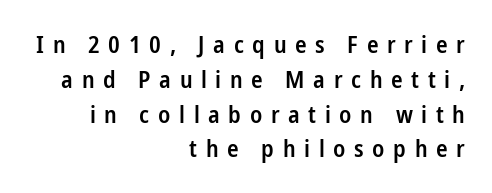
In terms of leading, this rendering sits right in the middle. Spacing between characters has been opened up far beyond the box default. Typographic density is moderately raised because the face is semibold. Unlike italic type, these characters show no tilt at all. Unmarked baselines from the first word to the last. Compared with a flush-left layout, this one pins lines to the opposite, right side.
